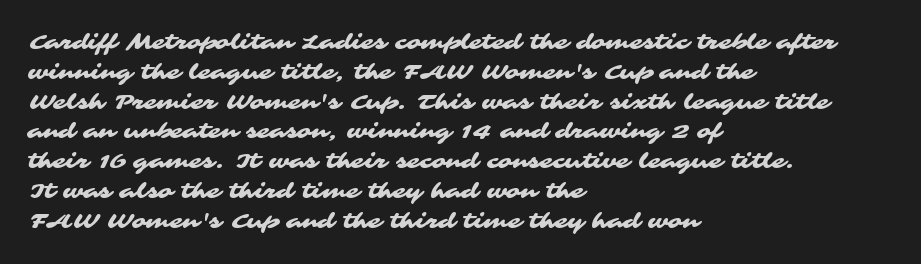
Line spacing here is normal. Default kerning and tracking; the words read as compact shapes. Which margin do the lines hug? The left one — the right edge is uneven. Check the space under the baseline: it is left empty.
